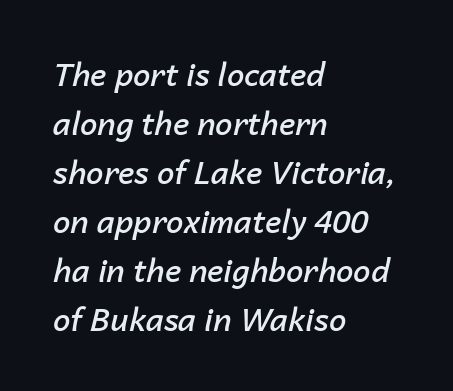
Q: Is the text bold? A: Semi-bold.
Q: Is the text italic (slanted)? A: Yes, it leans right by about 14 degrees.
Q: Is the text underlined? A: No.
Q: How is the paragraph aligned? A: Left-aligned.
Q: Is the spacing between letters normal or unusually wide? A: Normal.
Q: Is the spacing between lines tight, normal or loose? A: Normal.
Q: Width (condensed, normal, or wide)? A: Normal.
Q: Stroke contrast? A: Low.
Q: x-height? A: Medium.
Q: Monospaced? A: No.
